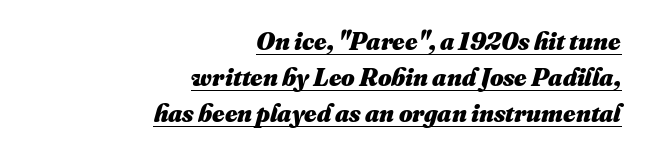
Observe the ordinary spacing: letters are neighbours, not strangers. Reading down the block, your eye finds every line finishing at a fixed right position. A full-strength bold gives these letters their thick strokes. Each line of the rendering has a horizontal stroke beneath the glyphs. The line-height multiplier appears to be the usual default.
